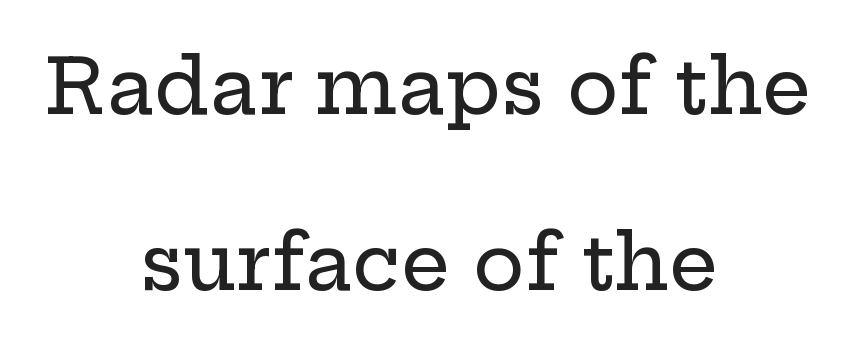
{"serif": "yes", "italic": "no", "width": "wide", "stroke_contrast": "low", "x_height": "medium", "monospaced": "no", "underline": "no", "align": "center", "line_spacing": "loose", "line_spacing_ratio": 2.28, "letter_spacing": "normal", "letter_spacing_em": 0.0, "glyph_px": 77}
